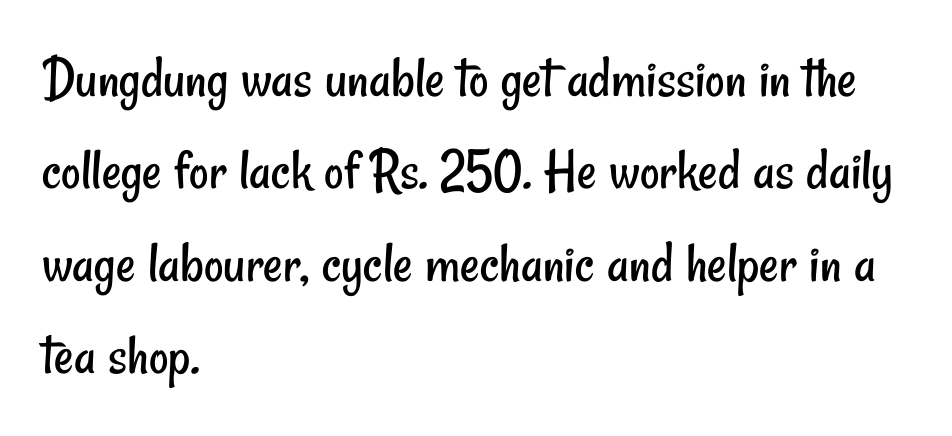
{"serif": "no", "bold": "no", "weight": "regular", "width": "condensed", "stroke_contrast": "low", "x_height": "small", "monospaced": "no", "underline": "no", "align": "left", "line_spacing": "normal", "line_spacing_ratio": 1.54, "letter_spacing": "normal", "letter_spacing_em": 0.0, "glyph_px": 60}
